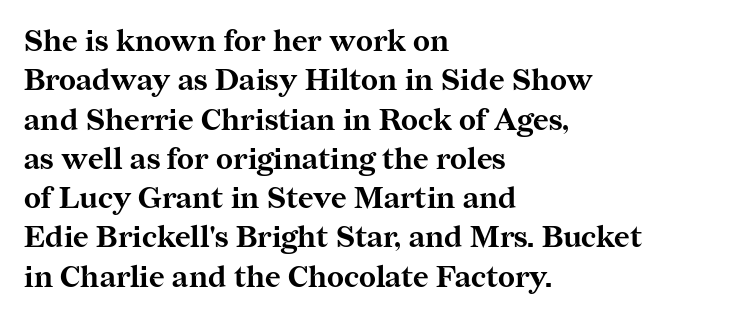
The compositor pushed each line to the left boundary. You can tell from the footed stems that serif type was used. Does the weight exceed regular? Yes, all the way to bold. Posture: vertical. Characters follow at the spacing the type designer built in.
